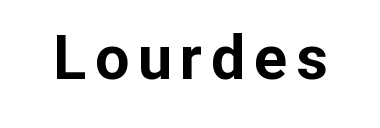
The image shows 61 px bold sans-serif type, upright; set not underlined; low stroke contrast and a medium x-height.
